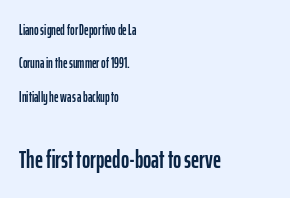
{"italic": "no", "underline": "no", "align": "left", "line_spacing": "loose", "line_spacing_ratio": 2.38, "letter_spacing": "normal", "letter_spacing_em": 0.0, "larger_block": "second", "size_ratio": 1.79, "glyph_px": 25}
